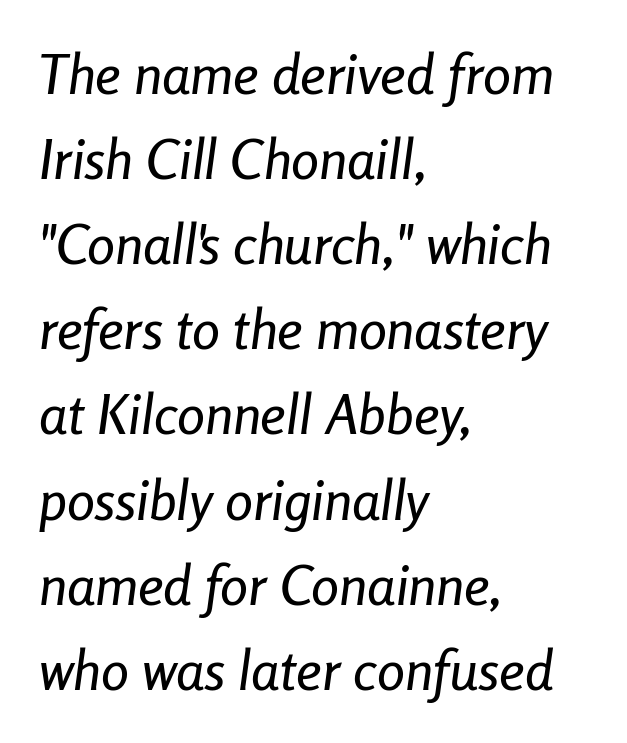
{"italic": "yes", "lean": "right", "slant_degrees": 8, "width": "condensed", "stroke_contrast": "low", "x_height": "medium", "monospaced": "no", "underline": "no", "align": "left", "line_spacing": "normal", "line_spacing_ratio": 1.52, "letter_spacing": "normal", "letter_spacing_em": 0.0, "glyph_px": 56}
